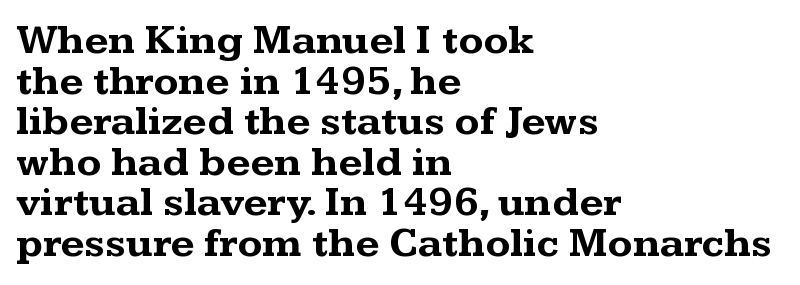
The image shows 41 px bold, wide serif type, upright; set left-aligned, tight line spacing (0.99x), normal letter spacing, not underlined; medium stroke contrast and a medium x-height.
